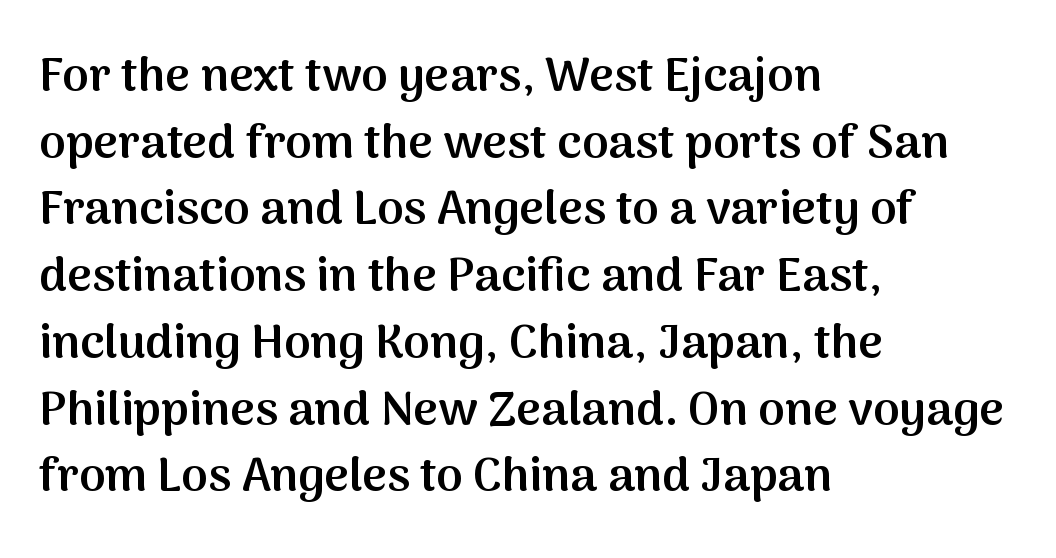
{"serif": "no", "italic": "no", "bold": "semi", "weight": "semibold", "width": "normal", "stroke_contrast": "medium", "x_height": "medium", "monospaced": "no", "underline": "no", "align": "left", "line_spacing": "normal", "line_spacing_ratio": 1.39, "letter_spacing": "normal", "letter_spacing_em": 0.0, "glyph_px": 48}
